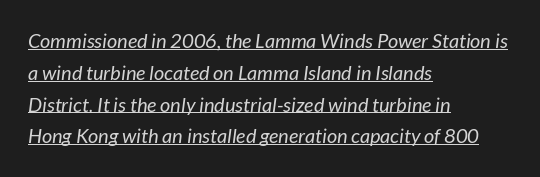
This sample uses an oblique cut, with every glyph tilted off the vertical. Notice how the passage keeps a crisp vertical edge on the left only. The lettering is marked with a stroke running underneath it. There is no visible air inserted between adjacent glyphs. Rows of type keep a routine distance in the vertical direction. The weight would be labelled regular, book, light, or lighter still.
